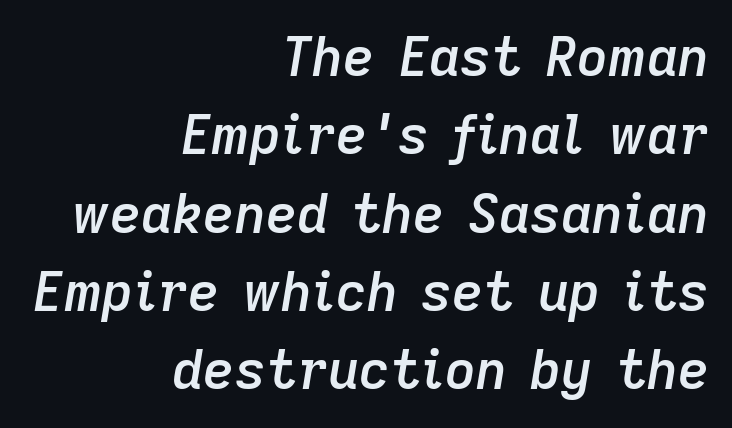
Q: Is the text bold? A: Semi-bold.
Q: Is the text italic (slanted)? A: Yes, it leans right by about 9 degrees.
Q: Is the text underlined? A: No.
Q: How is the paragraph aligned? A: Right-aligned.
Q: Is the spacing between letters normal or unusually wide? A: Normal.
Q: Is the spacing between lines tight, normal or loose? A: Normal.
Q: Width (condensed, normal, or wide)? A: Normal.
Q: Stroke contrast? A: Low.
Q: x-height? A: Medium.
Q: Monospaced? A: No.
